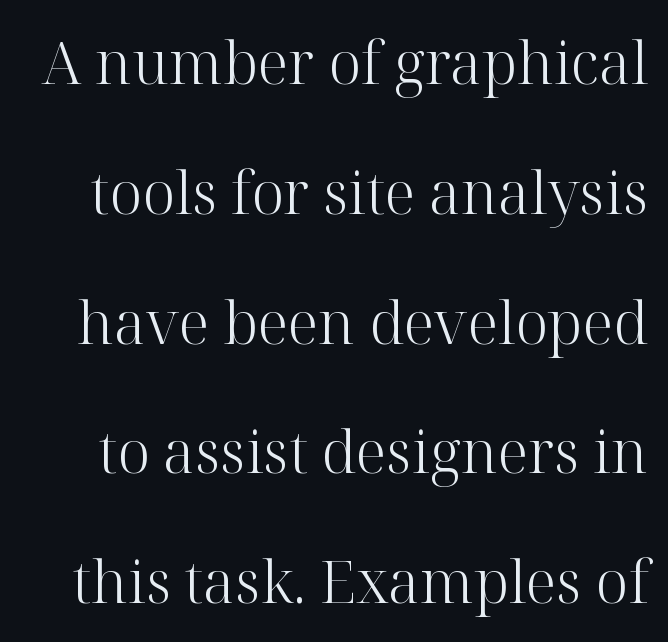
Q: Is the text bold? A: No.
Q: Is the text italic (slanted)? A: No, it is upright.
Q: Is the typeface a serif or a sans-serif typeface? A: Serif.
Q: Is the text underlined? A: No.
Q: Is the spacing between letters normal or unusually wide? A: Normal.
Q: Is the spacing between lines tight, normal or loose? A: Loose.
Q: Width (condensed, normal, or wide)? A: Normal.
Q: Stroke contrast? A: High.
Q: x-height? A: Medium.
Q: Monospaced? A: No.
